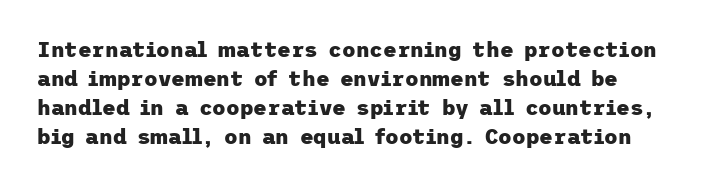
Q: Is the text bold? A: Yes.
Q: Is the text italic (slanted)? A: No, it is upright.
Q: Is the text underlined? A: No.
Q: How is the paragraph aligned? A: Left-aligned.
Q: Is the spacing between letters normal or unusually wide? A: Normal.
Q: Is the spacing between lines tight, normal or loose? A: Normal.
